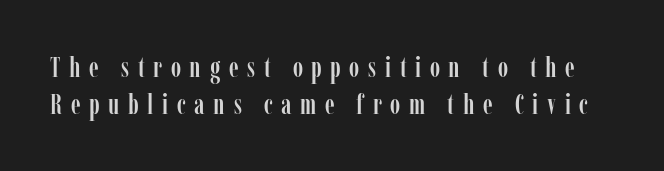
{"serif": "yes", "italic": "no", "width": "condensed", "stroke_contrast": "low", "x_height": "medium", "monospaced": "no", "underline": "no", "line_spacing": "normal", "line_spacing_ratio": 1.32, "letter_spacing": "wide", "letter_spacing_em": 0.31, "glyph_px": 28}
